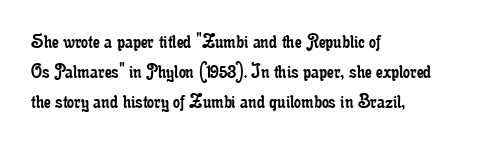
Reading down the column, the eye jumps a familiar distance to each next line. Left-aligned paragraph, ragged on the right. Check under the words: just untouched page. Nope, not italic — everything's standing straight.
